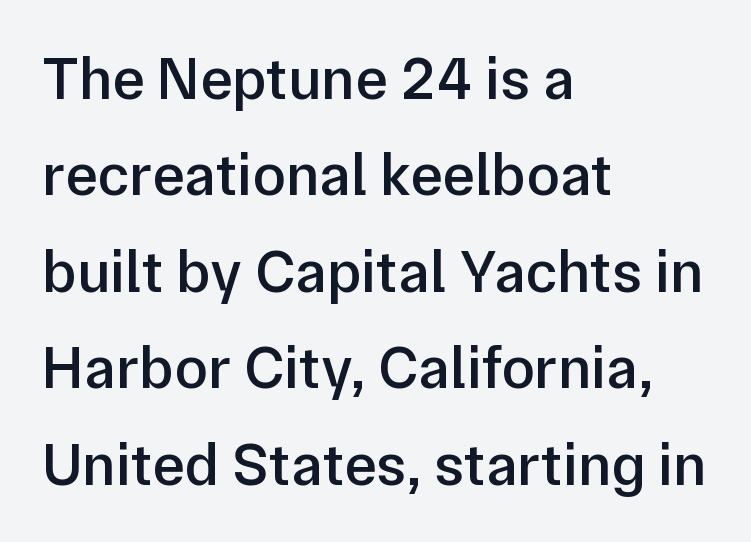
The image shows 61 px semibold sans-serif type, upright; set left-aligned, normal line spacing (1.58x), normal letter spacing, not underlined; low stroke contrast and a medium x-height.
